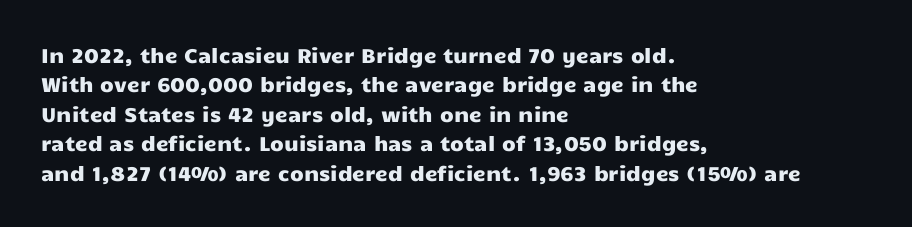
The image shows 20 px text type, upright; set left-aligned, normal line spacing (1.47x), normal letter spacing, not underlined.
